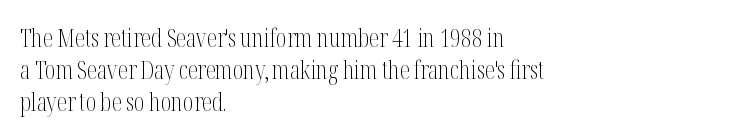
{"italic": "no", "bold": "no", "underline": "no", "align": "left", "line_spacing": "normal", "line_spacing_ratio": 1.28, "letter_spacing": "normal", "letter_spacing_em": 0.0, "glyph_px": 25}
